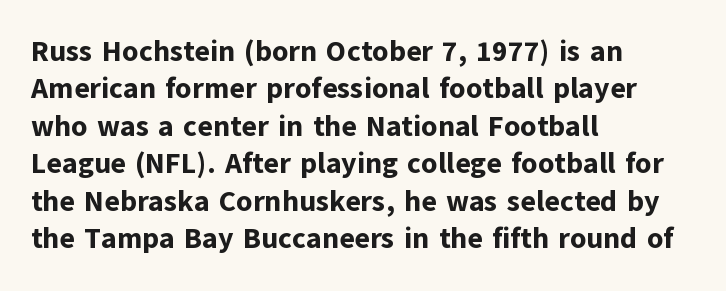
The image shows 29 px bold sans-serif type, upright; set left-aligned, normal line spacing (1.29x), normal letter spacing, not underlined; low stroke contrast and a medium x-height.
